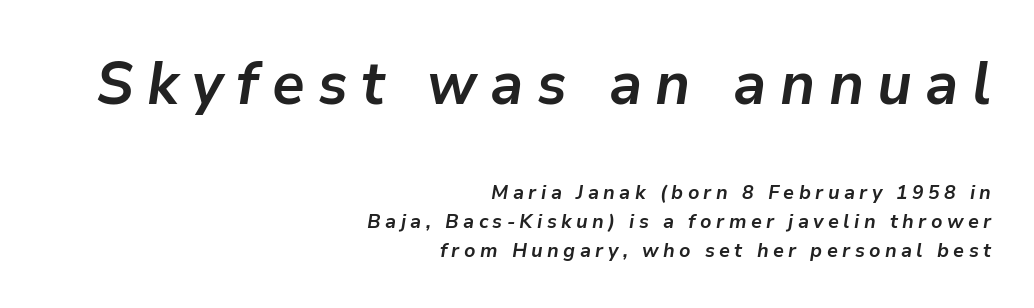
Emphasis by weight is at full strength: bold. Do the characters align in a grid? No, the font is proportional. The passage shown begins with its larger block and ends with its smaller one. Each row of text sits above clean, open space. Interline gaps are of average width in this sample. Would a proofreader flag this as italicized? Yes.
